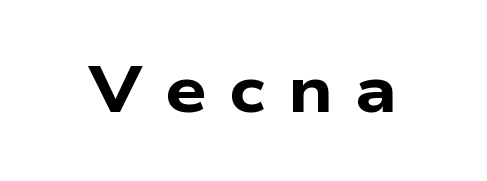
Spacing verdict: proportional, widths tailored to each character. Pretty heavy lettering here — definitely bold. The rendering inserts visible extra space after every character. Check where the strokes stop: nothing finishes them off — pure sans. Descender tails drop into unmarked territory.
